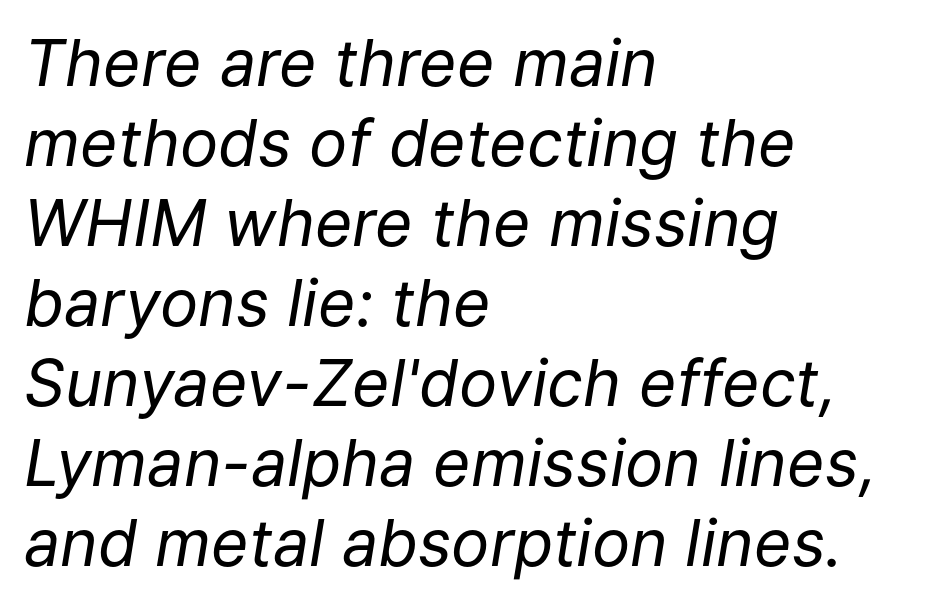
Would a proofreader flag this as italicized? Yes. Here the glyphs are tracked normally, forming tight word shapes. Rule under the text: the space is simply empty. No chunkiness to these letters — they're not bold. Proportional: the letters do not fall into vertical columns.
